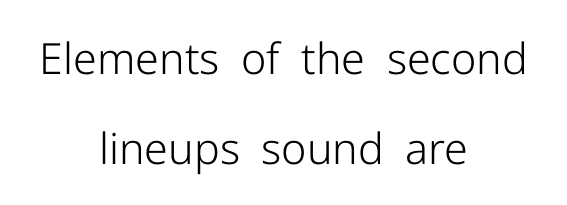
{"serif": "no", "italic": "no", "bold": "no", "weight": "light", "width": "normal", "stroke_contrast": "low", "x_height": "medium", "monospaced": "no", "underline": "no", "align": "center", "line_spacing": "loose", "line_spacing_ratio": 2.09, "letter_spacing": "normal", "letter_spacing_em": 0.0, "glyph_px": 43}
